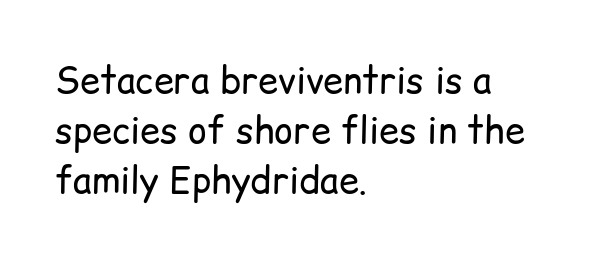
{"serif": "no", "italic": "no", "bold": "no", "weight": "regular", "width": "normal", "stroke_contrast": "low", "x_height": "medium", "monospaced": "no", "underline": "no", "align": "left", "line_spacing": "normal", "line_spacing_ratio": 1.39, "letter_spacing": "normal", "letter_spacing_em": 0.0, "glyph_px": 36}
